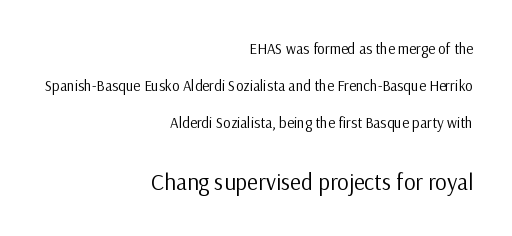
Q: Is the text bold? A: No.
Q: Is the text italic (slanted)? A: No, it is upright.
Q: Is the text underlined? A: No.
Q: How is the paragraph aligned? A: Right-aligned.
Q: Is the spacing between letters normal or unusually wide? A: Normal.
Q: Is the spacing between lines tight, normal or loose? A: Loose.
Q: Which block of text is set in a larger size, the first (top) or the second (bottom)? A: The second (bottom) one.
